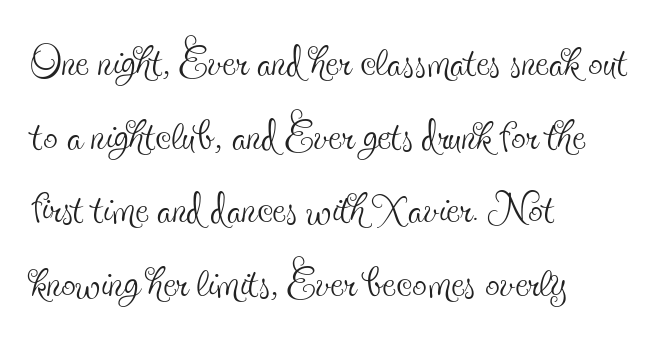
Q: Is the text bold? A: No.
Q: Is the typeface a serif or a sans-serif typeface? A: Serif.
Q: Is the text underlined? A: No.
Q: How is the paragraph aligned? A: Left-aligned.
Q: Is the spacing between letters normal or unusually wide? A: Normal.
Q: Is the spacing between lines tight, normal or loose? A: Normal.
Q: Width (condensed, normal, or wide)? A: Condensed.
Q: x-height? A: Small.
Q: Monospaced? A: No.
